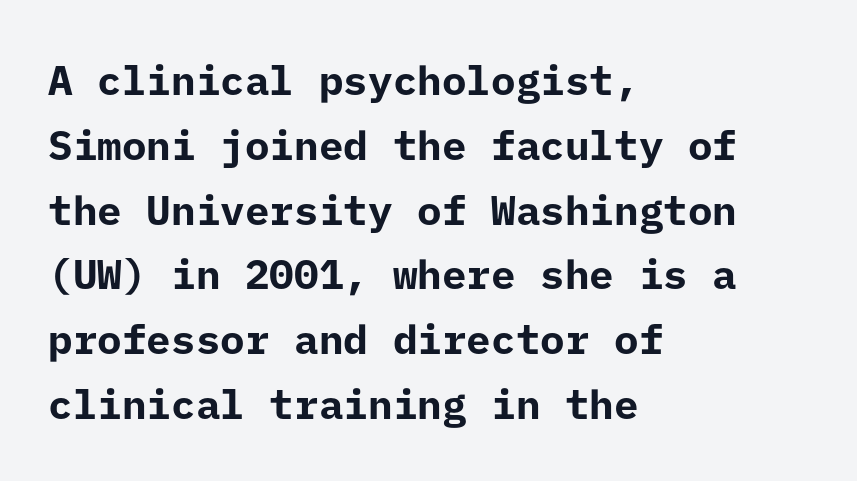
The image shows 41 px bold sans-serif type, upright; set left-aligned, normal line spacing (1.58x), normal letter spacing, not underlined; low stroke contrast and a medium x-height.
